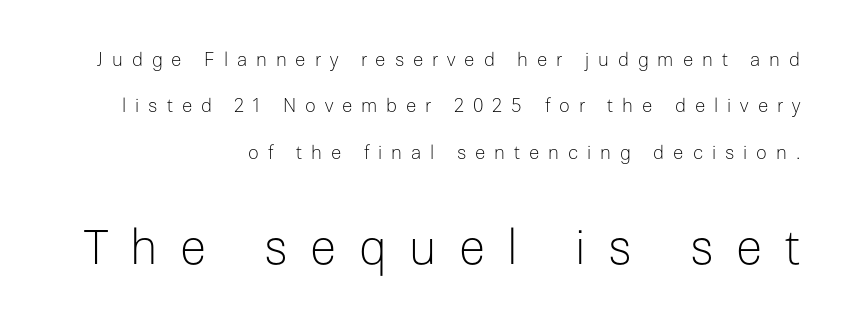
The image shows 48 px light sans-serif type, upright; set right-aligned, loose line spacing (2.44x), unusually wide letter spacing (+0.47 em), not underlined; the second (bottom) block is 2.53x larger; low stroke contrast and a medium x-height.
